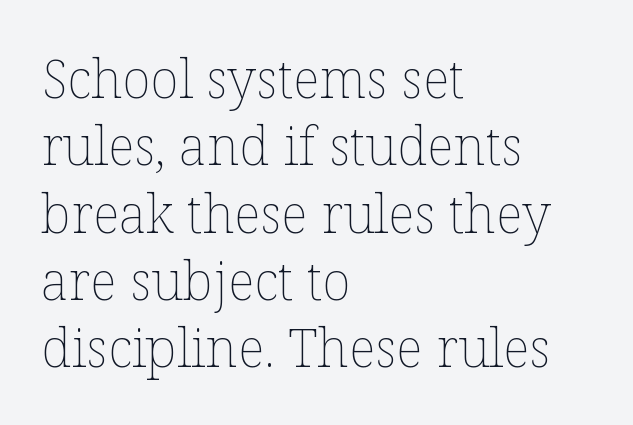
Q: Is the text bold? A: No.
Q: Is the text italic (slanted)? A: No, it is upright.
Q: Is the text underlined? A: No.
Q: How is the paragraph aligned? A: Left-aligned.
Q: Is the spacing between letters normal or unusually wide? A: Normal.
Q: Is the spacing between lines tight, normal or loose? A: Normal.
Q: Width (condensed, normal, or wide)? A: Normal.
Q: Stroke contrast? A: Low.
Q: x-height? A: Medium.
Q: Monospaced? A: No.
